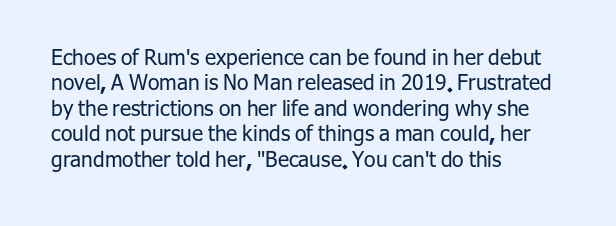
Q: Is the text bold? A: No.
Q: Is the text italic (slanted)? A: No, it is upright.
Q: Is the text underlined? A: No.
Q: How is the paragraph aligned? A: Left-aligned.
Q: Is the spacing between letters normal or unusually wide? A: Normal.
